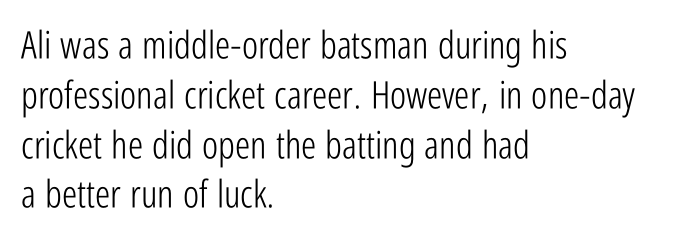
{"serif": "no", "italic": "no", "bold": "no", "weight": "light", "width": "condensed", "stroke_contrast": "low", "x_height": "medium", "monospaced": "no", "underline": "no", "align": "left", "line_spacing": "normal", "line_spacing_ratio": 1.31, "letter_spacing": "normal", "letter_spacing_em": 0.0, "glyph_px": 38}
